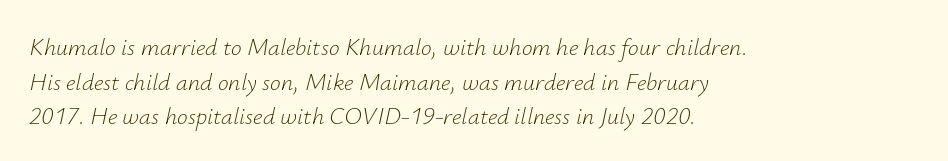
Vertical spacing — default. There is no visible air inserted between adjacent glyphs. Leftover space on each line is placed entirely after the last word. An italicized treatment has been applied to the whole sample. Weight: regular or lighter.
